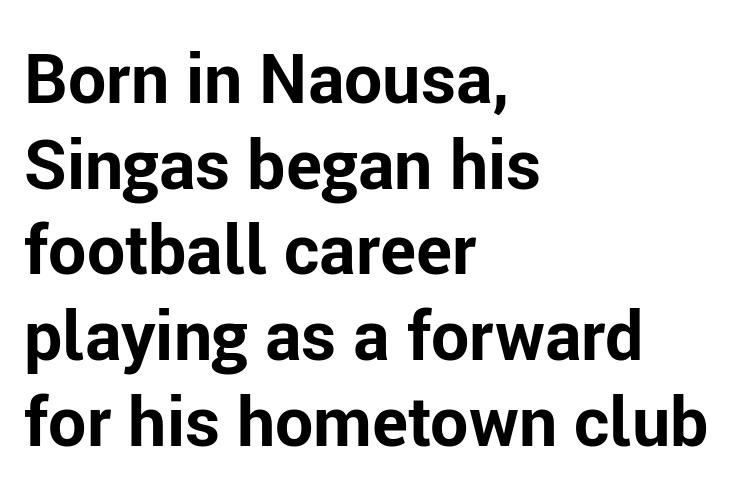
Q: Is the text bold? A: Yes.
Q: Is the text italic (slanted)? A: No, it is upright.
Q: Is the typeface a serif or a sans-serif typeface? A: Sans-serif.
Q: Is the text underlined? A: No.
Q: How is the paragraph aligned? A: Left-aligned.
Q: Is the spacing between letters normal or unusually wide? A: Normal.
Q: Is the spacing between lines tight, normal or loose? A: Normal.
Q: Width (condensed, normal, or wide)? A: Normal.
Q: Stroke contrast? A: Low.
Q: x-height? A: Medium.
Q: Monospaced? A: No.
